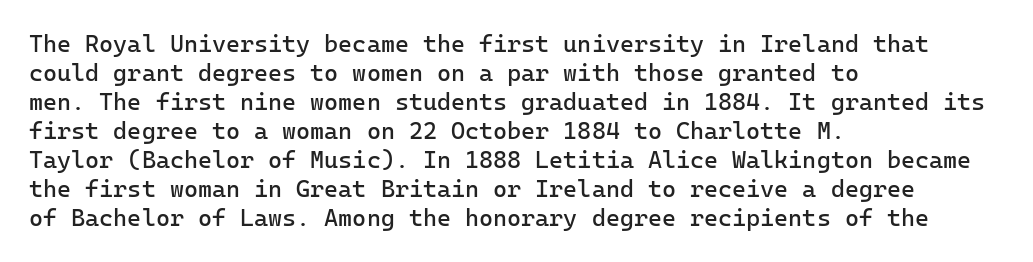
The strokes carry an ordinary text weight at most. Default kerning and tracking; the words read as compact shapes. The gap between lines stays unmarked. Does the lettering tilt? It doesn't — this is upright.
